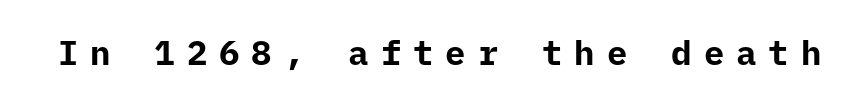
{"serif": "no", "italic": "no", "bold": "yes", "weight": "bold", "width": "normal", "stroke_contrast": "low", "x_height": "medium", "monospaced": "yes", "underline": "no", "letter_spacing": "wide", "letter_spacing_em": 0.35, "glyph_px": 34}
